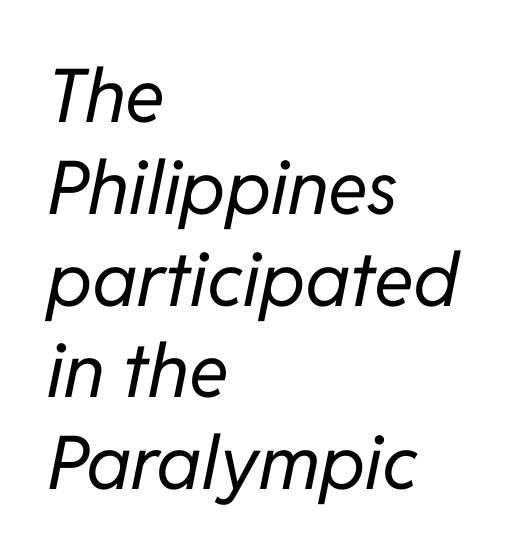
Each stroke keeps to a modest, everyday thickness or less. Note the varied advance widths — an 'i' is clearly narrower than an 'm'. The foot of each line stays bare and open. The gaps between neighbouring characters are ordinary and unremarkable.
